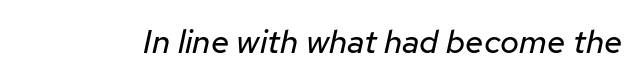
{"italic": "yes", "lean": "right", "slant_degrees": 12, "bold": "no", "weight": "regular", "width": "normal", "stroke_contrast": "low", "x_height": "medium", "monospaced": "no", "underline": "no", "letter_spacing": "normal", "letter_spacing_em": 0.0, "glyph_px": 33}
